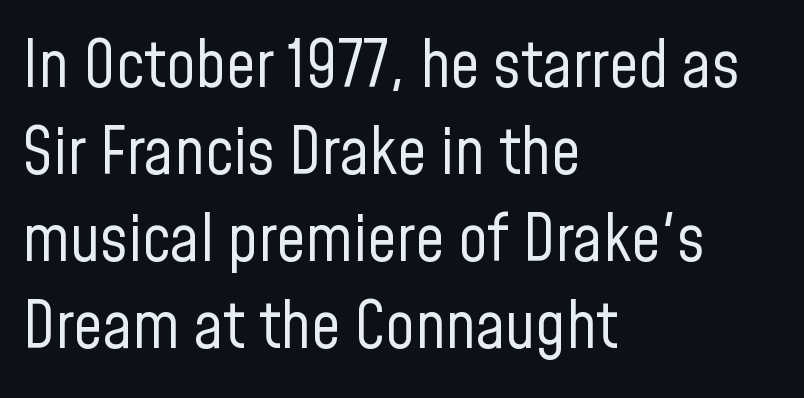
Baseline-to-baseline distance is the conventional proportion of letter height. Has an underline been added? It has not. The rendering uses natural spacing where letterforms have individual widths. This sample uses plain, unmodified letter spacing.
